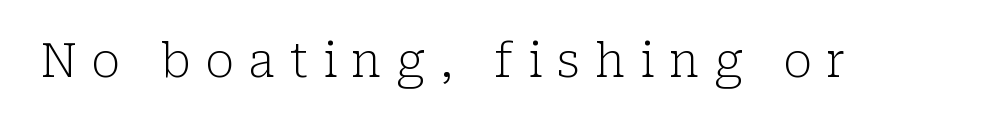
How are the letters spaced? Widely, with obvious added tracking. No italicization has been applied; the sample stays upright. You could not count columns in this text — the font is proportionally spaced. Decoration check: the copy has no underline.
